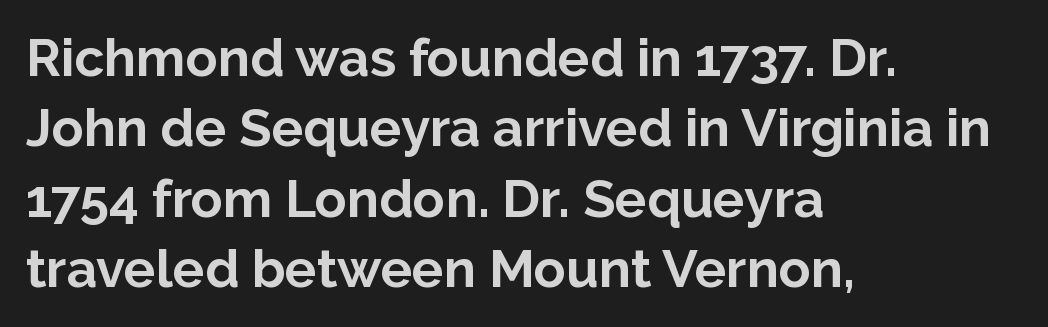
This block has exactly the height ordinary leading produces. The passage shown is not underscored anywhere. Spacing between characters is what you'd get straight out of the box. Varying glyph widths throughout — classic text-font behaviour.
